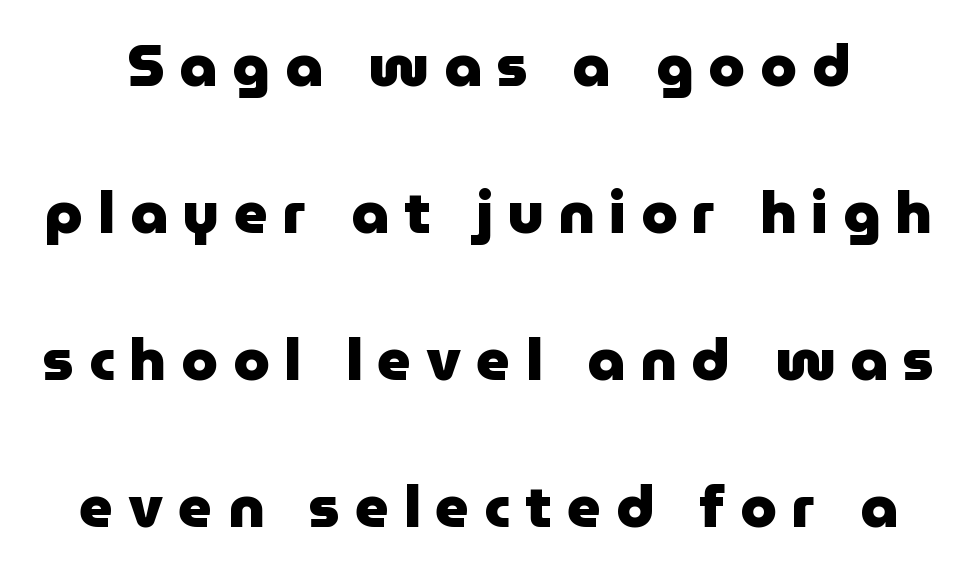
{"serif": "no", "italic": "no", "bold": "yes", "weight": "heavy", "width": "normal", "stroke_contrast": "low", "x_height": "medium", "monospaced": "no", "underline": "no", "line_spacing": "loose", "line_spacing_ratio": 2.49, "letter_spacing": "wide", "letter_spacing_em": 0.25, "glyph_px": 59}
